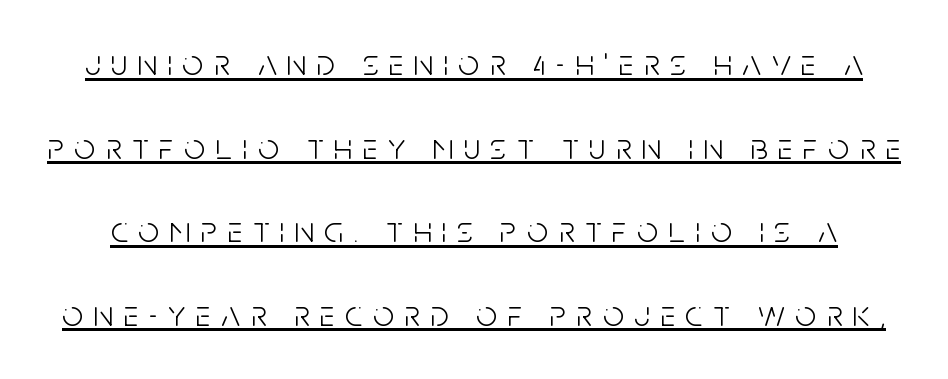
{"serif": "no", "italic": "no", "bold": "no", "weight": "light", "width": "condensed", "stroke_contrast": "low", "x_height": "large", "monospaced": "no", "underline": "yes", "line_spacing": "loose", "line_spacing_ratio": 2.26, "letter_spacing": "wide", "letter_spacing_em": 0.28, "glyph_px": 37}
